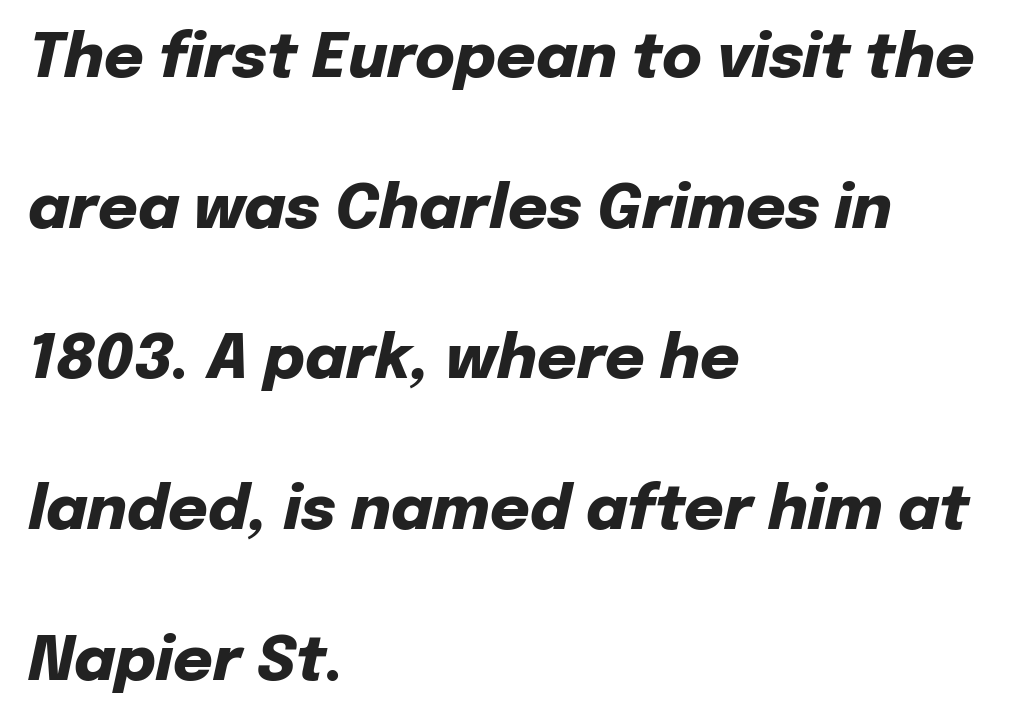
{"italic": "yes", "lean": "right", "slant_degrees": 12, "bold": "yes", "weight": "heavy", "width": "normal", "stroke_contrast": "low", "x_height": "medium", "monospaced": "no", "underline": "no", "align": "left", "line_spacing": "loose", "line_spacing_ratio": 2.47, "letter_spacing": "normal", "letter_spacing_em": 0.0, "glyph_px": 61}
